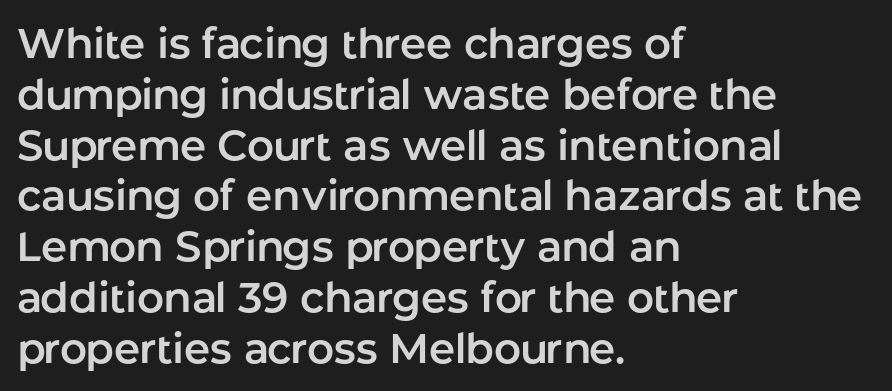
Q: Is the text italic (slanted)? A: No, it is upright.
Q: Is the typeface a serif or a sans-serif typeface? A: Sans-serif.
Q: Is the text underlined? A: No.
Q: How is the paragraph aligned? A: Left-aligned.
Q: Is the spacing between letters normal or unusually wide? A: Normal.
Q: Width (condensed, normal, or wide)? A: Normal.
Q: Stroke contrast? A: Low.
Q: x-height? A: Medium.
Q: Monospaced? A: No.
